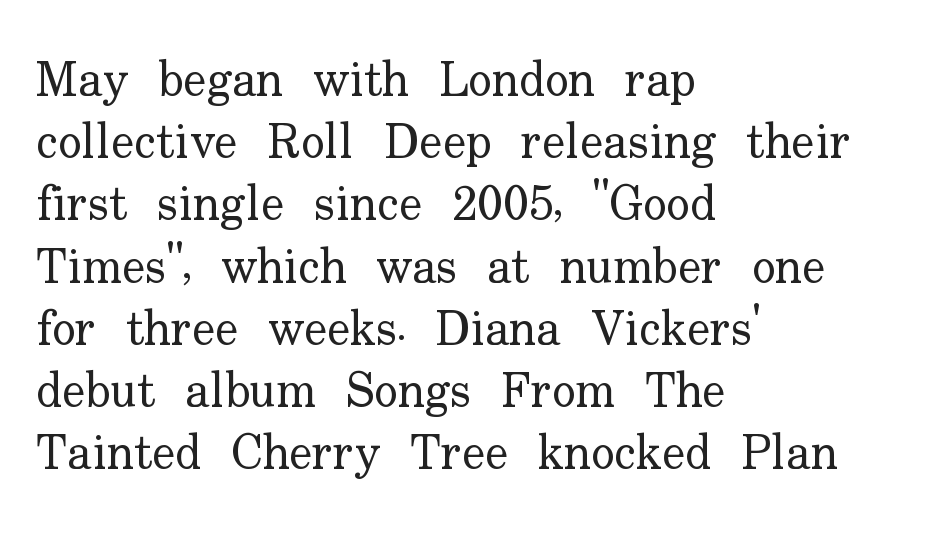
{"serif": "yes", "italic": "no", "bold": "no", "weight": "regular", "width": "normal", "stroke_contrast": "low", "x_height": "small", "monospaced": "no", "underline": "no", "align": "left", "line_spacing": "normal", "line_spacing_ratio": 1.27, "letter_spacing": "normal", "letter_spacing_em": 0.0, "glyph_px": 49}
